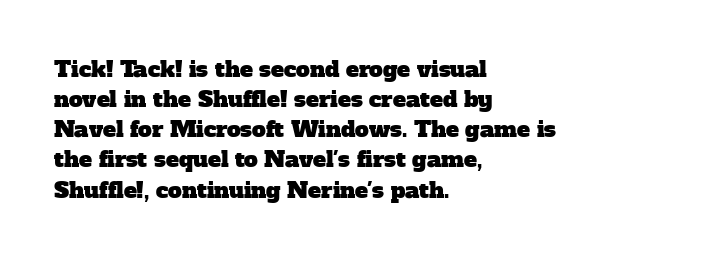
Rows of type keep a routine distance in the vertical direction. A typesetter would call this zero additional tracking. Leftover space on each line is placed entirely after the last word. Descenders are the only things crossing below the line.
